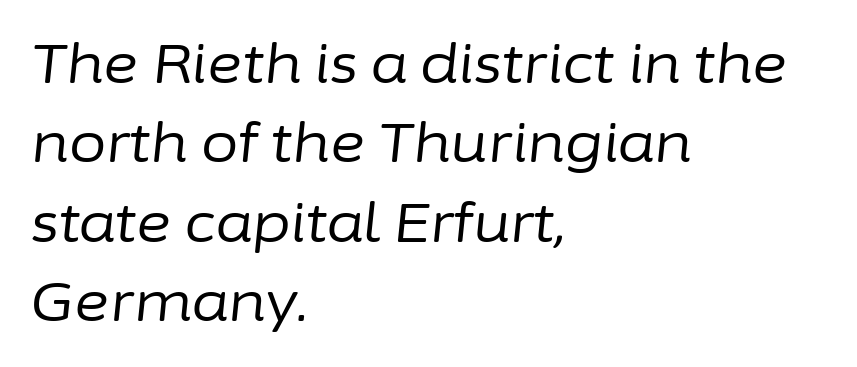
The face used here has a pronounced slope to its letters. The face looks like a standard text weight, possibly lighter. How would I describe the line gaps? Plain and ordinary. Tracking here is standard; glyphs follow each other at the usual distance. A typesetter would call this proportional, since set widths differ per character.
